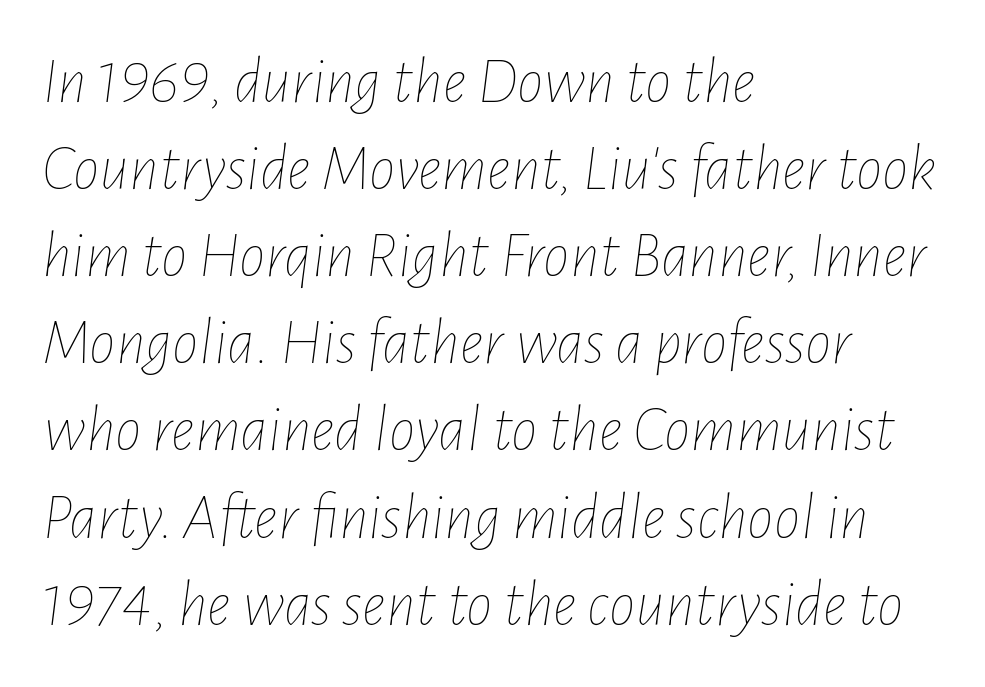
The image shows 66 px thin, condensed type, italic (leaning right); set left-aligned, normal line spacing (1.32x), normal letter spacing, not underlined; low stroke contrast and a medium x-height.
